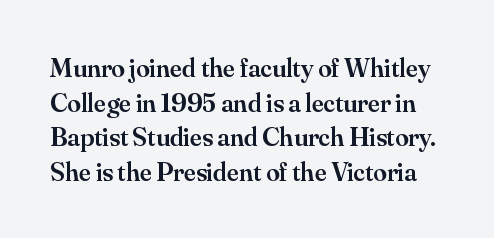
Q: Is the text bold? A: Semi-bold.
Q: Is the text italic (slanted)? A: No, it is upright.
Q: Is the text underlined? A: No.
Q: Is the spacing between letters normal or unusually wide? A: Normal.
Q: Is the spacing between lines tight, normal or loose? A: Normal.
